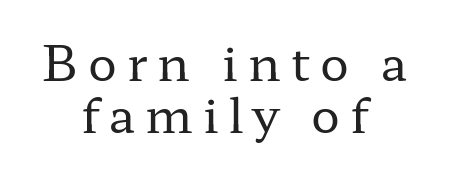
You could not count columns in this text — the font is proportionally spaced. The passage shown is typeset with a serif family. The setting favours the middle, as headings and verse often do. Baseline-to-baseline distance is barely more than the letter height. Heaviness? Minimal to ordinary, like unemphasized prose.
